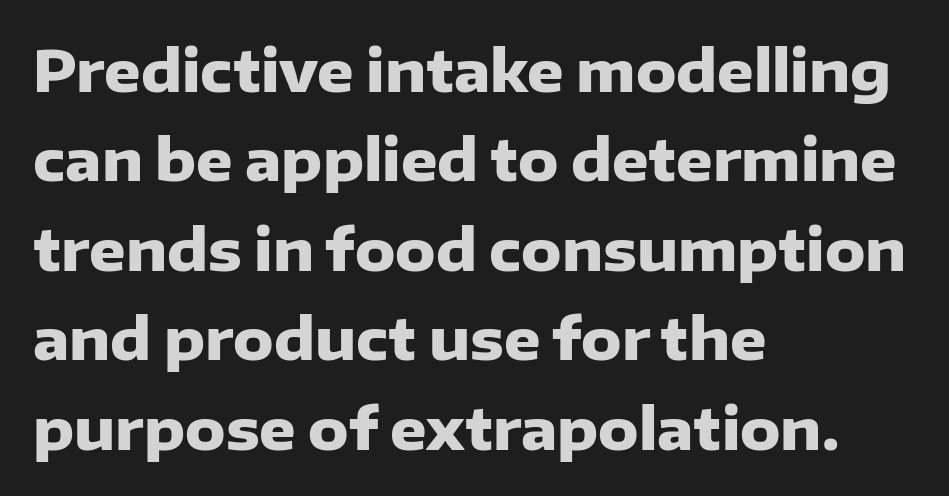
{"serif": "no", "italic": "no", "bold": "yes", "weight": "heavy", "width": "normal", "stroke_contrast": "low", "x_height": "medium", "monospaced": "no", "underline": "no", "align": "left", "line_spacing": "normal", "line_spacing_ratio": 1.57, "letter_spacing": "normal", "letter_spacing_em": 0.0, "glyph_px": 57}
